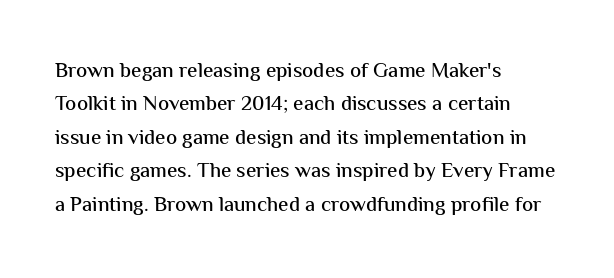
The image shows 21 px text type, upright; set left-aligned, normal line spacing (1.59x), normal letter spacing, not underlined.
